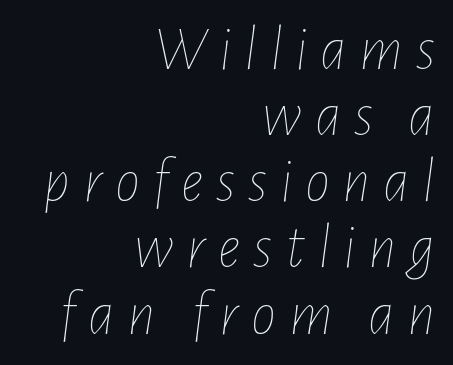
Letters rest on an invisible, unmarked baseline. The typesetter chose a ragged-left arrangement here. The face looks like a standard text weight, possibly lighter. Regarding leading, the lines here are crowded together. Think of a printed novel: that variable character pitch is what you see here. Inter-character spacing is expanded well beyond the font's built-in metrics.
